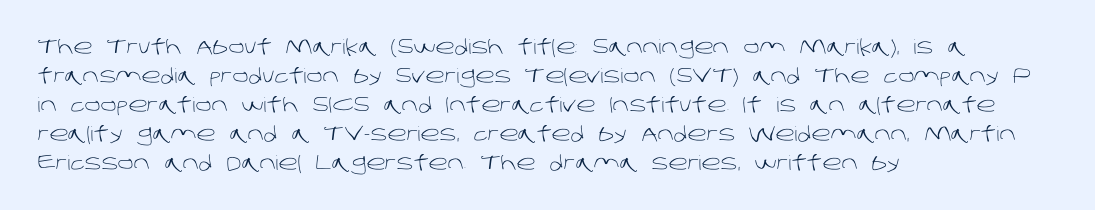
The image shows 20 px text type; set left-aligned, normal line spacing (1.45x), normal letter spacing, not underlined.
